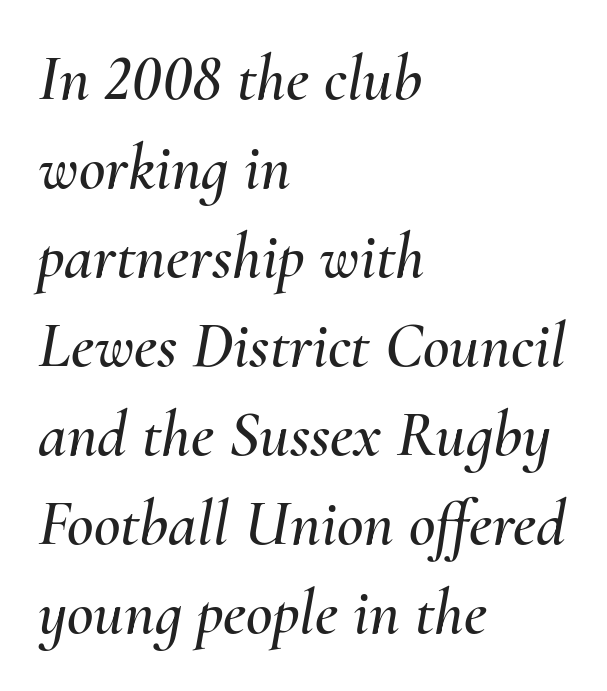
Q: Is the text italic (slanted)? A: Yes, it leans right by about 10 degrees.
Q: Is the text underlined? A: No.
Q: How is the paragraph aligned? A: Left-aligned.
Q: Is the spacing between letters normal or unusually wide? A: Normal.
Q: Is the spacing between lines tight, normal or loose? A: Normal.
Q: Width (condensed, normal, or wide)? A: Normal.
Q: Stroke contrast? A: Medium.
Q: x-height? A: Small.
Q: Monospaced? A: No.
